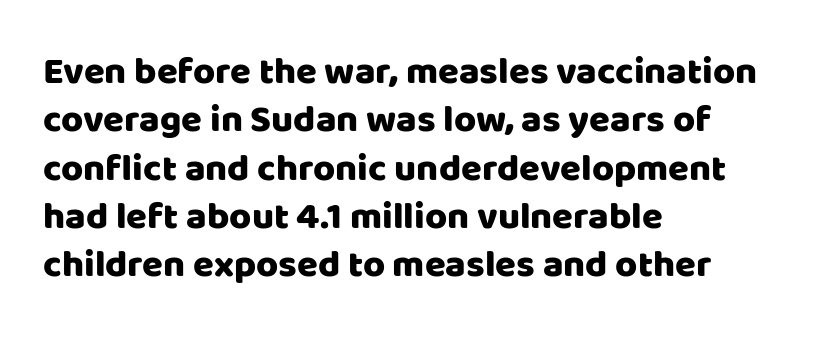
The image shows 38 px sans-serif type, upright; set left-aligned, normal line spacing (1.27x), normal letter spacing, not underlined; low stroke contrast and a large x-height.
